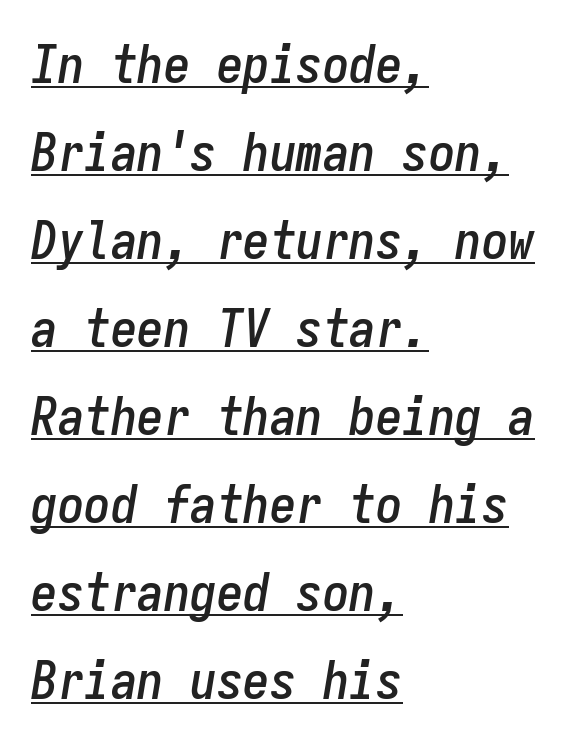
The image shows 53 px condensed type, italic (leaning right), monospaced; set left-aligned, normal line spacing (1.66x), normal letter spacing, underlined; low stroke contrast and a medium x-height.
